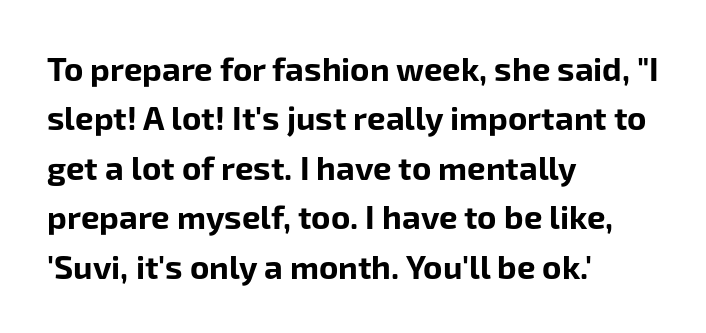
Q: Is the text bold? A: Yes.
Q: Is the text italic (slanted)? A: No, it is upright.
Q: Is the typeface a serif or a sans-serif typeface? A: Sans-serif.
Q: Is the text underlined? A: No.
Q: How is the paragraph aligned? A: Left-aligned.
Q: Is the spacing between letters normal or unusually wide? A: Normal.
Q: Is the spacing between lines tight, normal or loose? A: Normal.
Q: Width (condensed, normal, or wide)? A: Normal.
Q: Stroke contrast? A: Low.
Q: x-height? A: Medium.
Q: Monospaced? A: No.
